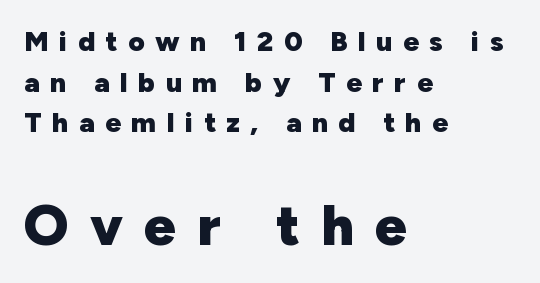
{"serif": "no", "italic": "no", "bold": "yes", "weight": "heavy", "width": "normal", "stroke_contrast": "low", "x_height": "medium", "monospaced": "no", "underline": "no", "align": "left", "line_spacing": "normal", "line_spacing_ratio": 1.45, "letter_spacing": "wide", "letter_spacing_em": 0.38, "larger_block": "second", "size_ratio": 2.0, "glyph_px": 56}
